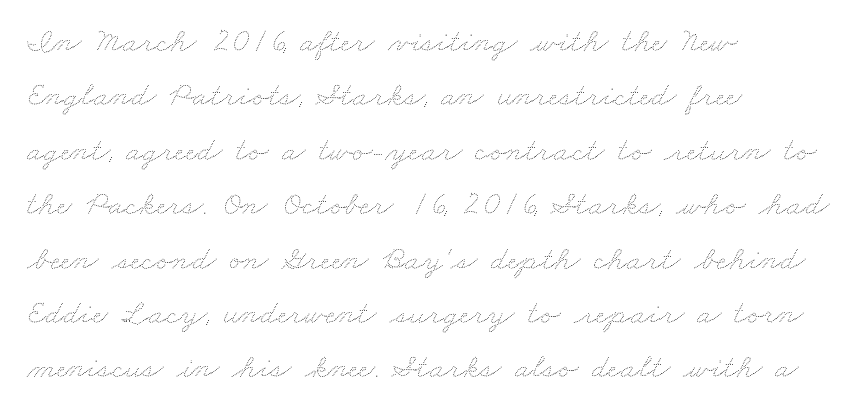
Q: Is the text bold? A: No.
Q: Is the text underlined? A: No.
Q: How is the paragraph aligned? A: Left-aligned.
Q: Is the spacing between letters normal or unusually wide? A: Normal.
Q: Is the spacing between lines tight, normal or loose? A: Normal.
Q: Width (condensed, normal, or wide)? A: Wide.
Q: Stroke contrast? A: Medium.
Q: x-height? A: Small.
Q: Monospaced? A: No.
